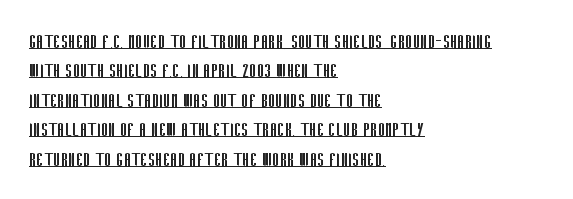
{"italic": "no", "bold": "no", "underline": "yes", "align": "left", "line_spacing": "normal", "line_spacing_ratio": 1.34, "letter_spacing": "normal", "letter_spacing_em": 0.0, "glyph_px": 22}
